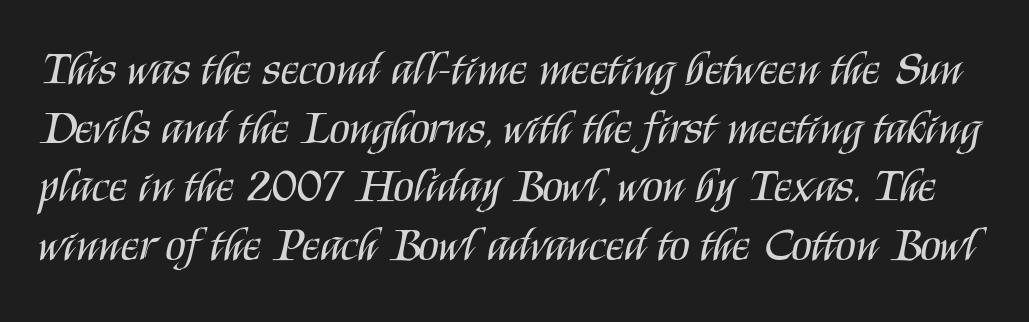
{"serif": "no", "bold": "no", "weight": "regular", "width": "condensed", "stroke_contrast": "medium", "x_height": "large", "monospaced": "no", "underline": "no", "line_spacing": "normal", "line_spacing_ratio": 1.25, "letter_spacing": "normal", "letter_spacing_em": 0.0, "glyph_px": 47}
